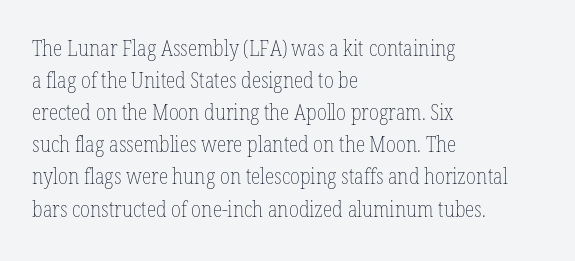
The image shows 22 px text type, upright; set left-aligned, normal line spacing (1.46x), normal letter spacing, not underlined.
